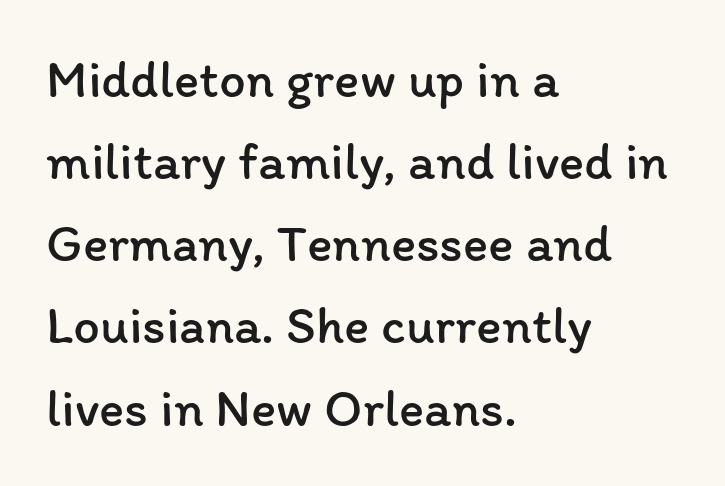
Q: Is the text bold? A: No.
Q: Is the text italic (slanted)? A: No, it is upright.
Q: Is the text underlined? A: No.
Q: How is the paragraph aligned? A: Left-aligned.
Q: Is the spacing between letters normal or unusually wide? A: Normal.
Q: Is the spacing between lines tight, normal or loose? A: Normal.
Q: Width (condensed, normal, or wide)? A: Normal.
Q: Stroke contrast? A: Low.
Q: x-height? A: Medium.
Q: Monospaced? A: No.
